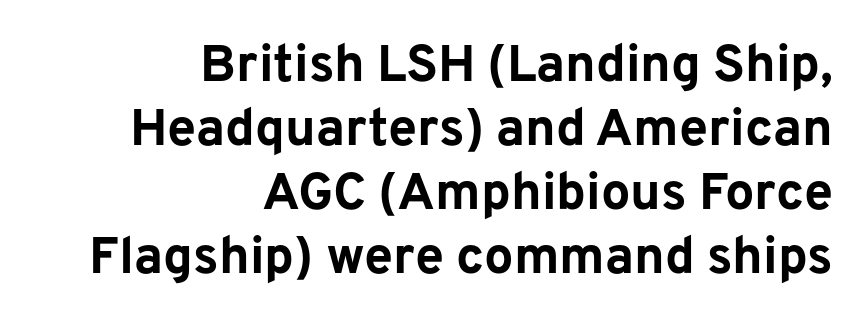
{"serif": "no", "italic": "no", "bold": "yes", "weight": "bold", "width": "normal", "stroke_contrast": "low", "x_height": "medium", "monospaced": "no", "underline": "no", "align": "right", "line_spacing_ratio": 1.23, "letter_spacing": "normal", "letter_spacing_em": 0.0, "glyph_px": 52}
